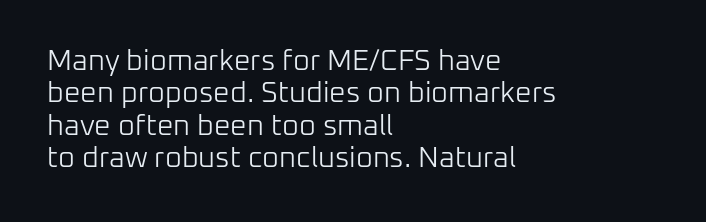
The image shows 29 px light sans-serif type, upright; set left-aligned, tight line spacing (1.12x), normal letter spacing, not underlined; low stroke contrast and a medium x-height.
